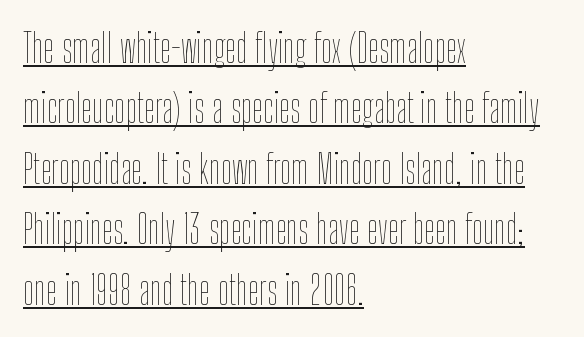
The image shows 40 px thin, condensed type, upright; set left-aligned, normal line spacing (1.51x), normal letter spacing, underlined; low stroke contrast and a medium x-height.
